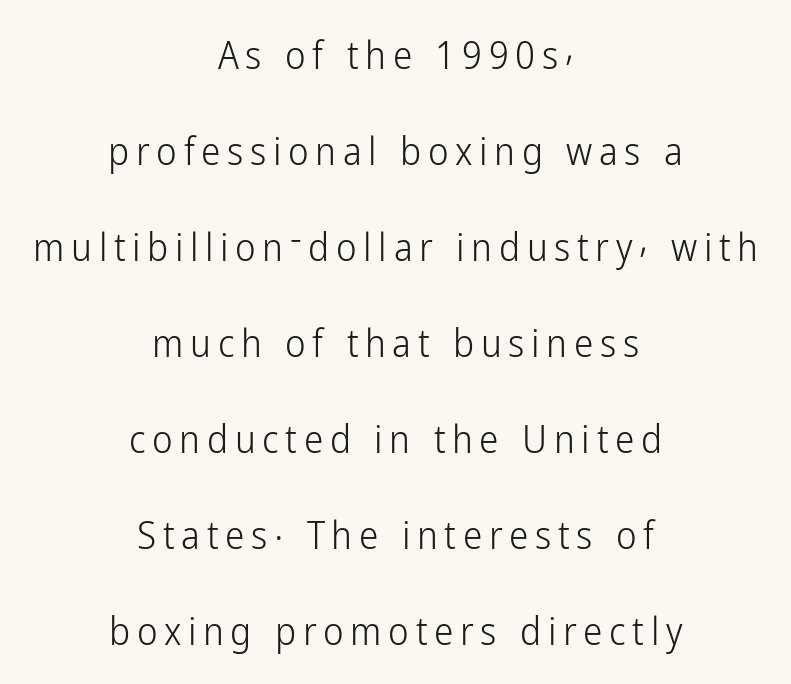
Q: Is the text bold? A: No.
Q: Is the text italic (slanted)? A: No, it is upright.
Q: Is the typeface a serif or a sans-serif typeface? A: Sans-serif.
Q: Is the text underlined? A: No.
Q: How is the paragraph aligned? A: Centered.
Q: Is the spacing between lines tight, normal or loose? A: Loose.
Q: Width (condensed, normal, or wide)? A: Condensed.
Q: Stroke contrast? A: Low.
Q: x-height? A: Medium.
Q: Monospaced? A: No.
